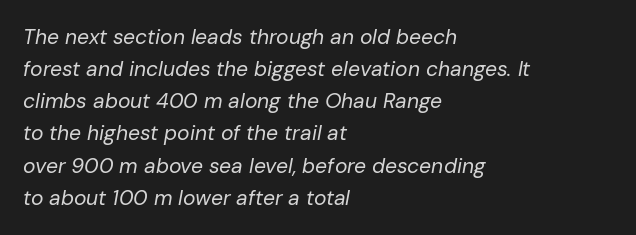
{"italic": "yes", "lean": "right", "slant_degrees": 10, "bold": "no", "underline": "no", "align": "left", "line_spacing": "normal", "line_spacing_ratio": 1.53, "letter_spacing": "normal", "letter_spacing_em": 0.0, "glyph_px": 21}
